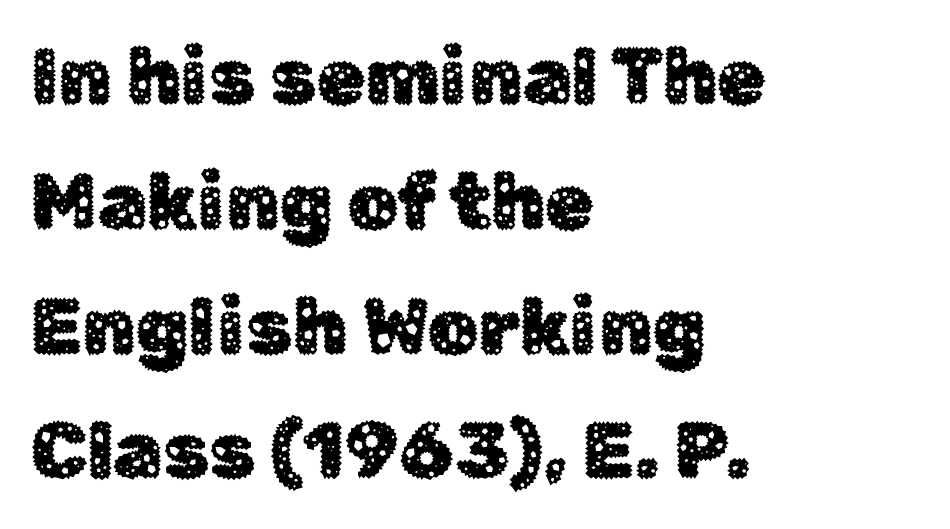
The image shows 79 px sans-serif type, upright; set left-aligned, normal line spacing (1.58x), normal letter spacing, not underlined; low stroke contrast and a medium x-height.
